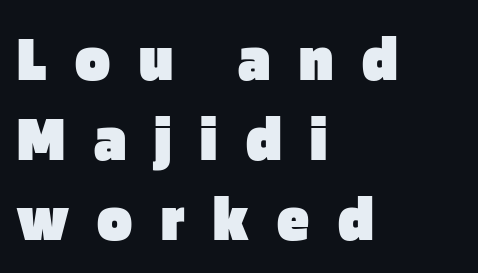
Q: Is the text bold? A: Yes.
Q: Is the text italic (slanted)? A: No, it is upright.
Q: Is the typeface a serif or a sans-serif typeface? A: Sans-serif.
Q: Is the text underlined? A: No.
Q: How is the paragraph aligned? A: Left-aligned.
Q: Is the spacing between letters normal or unusually wide? A: Unusually wide.
Q: Width (condensed, normal, or wide)? A: Normal.
Q: Stroke contrast? A: Low.
Q: x-height? A: Large.
Q: Monospaced? A: No.
